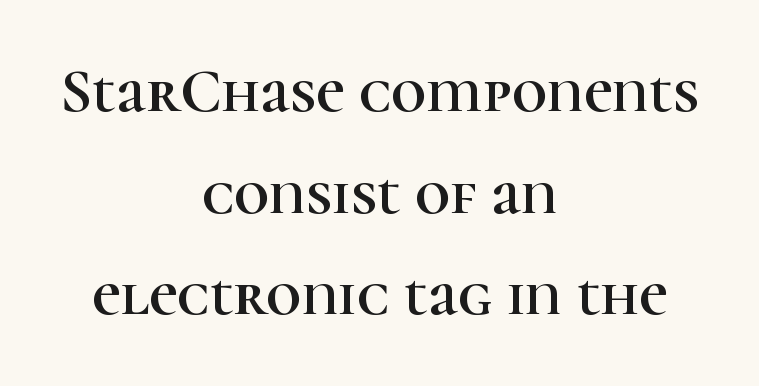
{"serif": "yes", "italic": "no", "width": "normal", "stroke_contrast": "high", "x_height": "medium", "monospaced": "no", "underline": "no", "align": "center", "line_spacing": "normal", "line_spacing_ratio": 1.64, "letter_spacing": "normal", "letter_spacing_em": 0.0, "glyph_px": 62}
